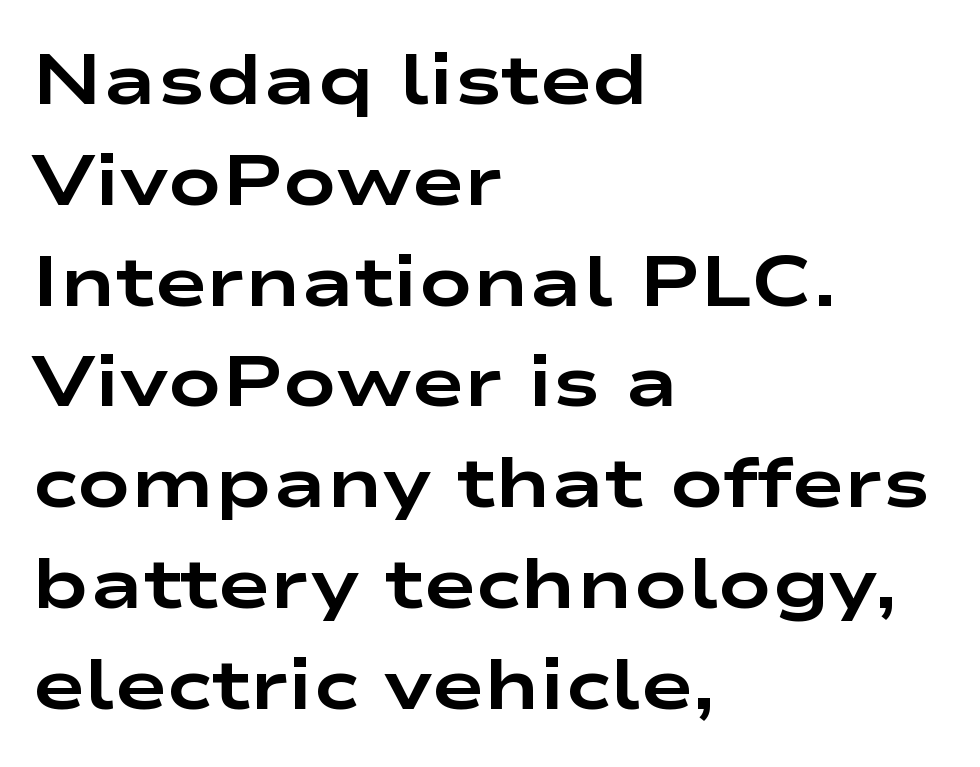
Each line starts at the same left margin while the right side varies. Type without underlining. Italic: no, the glyphs are upright roman. The sample has been set heavy, in full bold. Here the designer chose a conventional face with non-uniform glyph widths.
